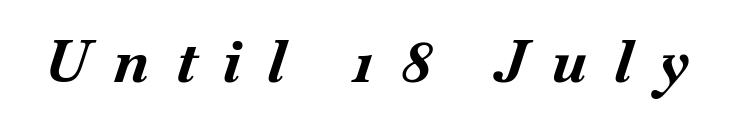
Q: Is the text bold? A: Yes.
Q: Is the text italic (slanted)? A: Yes, it leans right by about 18 degrees.
Q: Is the text underlined? A: No.
Q: Is the spacing between letters normal or unusually wide? A: Unusually wide.
Q: Width (condensed, normal, or wide)? A: Normal.
Q: Stroke contrast? A: Medium.
Q: x-height? A: Small.
Q: Monospaced? A: No.
